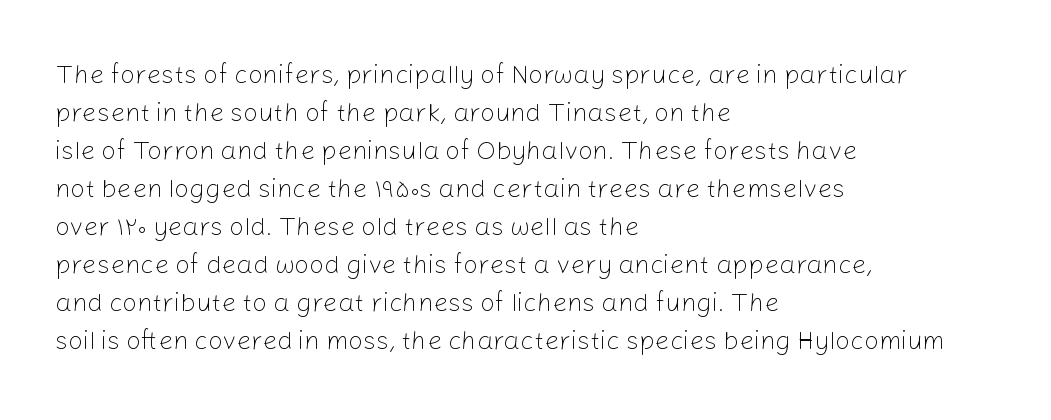
Visually the block forms a straight wall on the left and a jagged coastline on the right. Caption: standard tracking, unaltered. The type sits square on the baseline with zero lean. Weight: not bold — regular or lighter.
